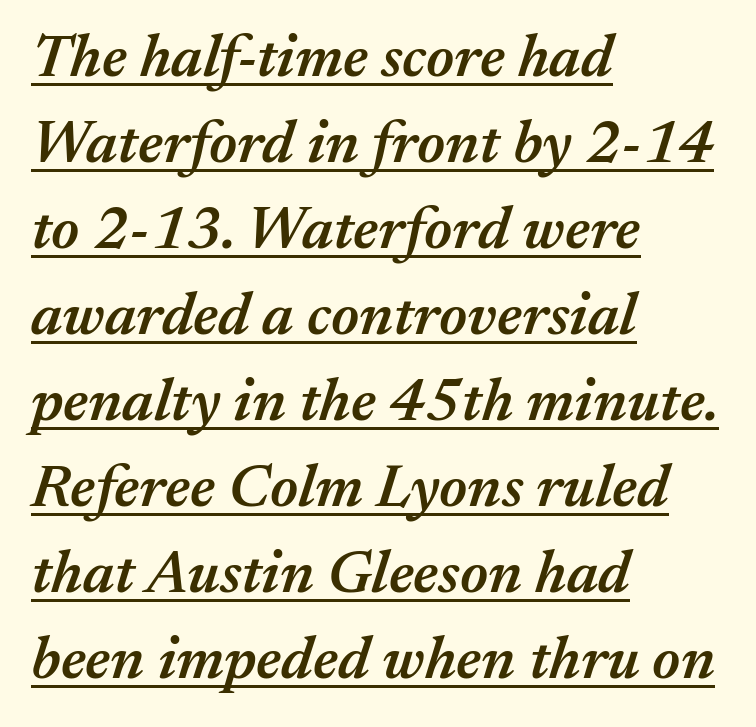
Q: Is the text bold? A: Semi-bold.
Q: Is the text italic (slanted)? A: Yes, it leans right by about 17 degrees.
Q: Is the text underlined? A: Yes.
Q: How is the paragraph aligned? A: Left-aligned.
Q: Is the spacing between letters normal or unusually wide? A: Normal.
Q: Is the spacing between lines tight, normal or loose? A: Normal.
Q: Width (condensed, normal, or wide)? A: Normal.
Q: Stroke contrast? A: Medium.
Q: x-height? A: Medium.
Q: Monospaced? A: No.
